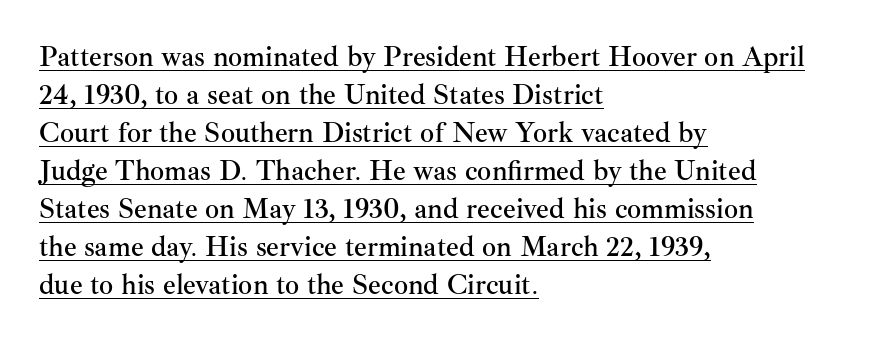
The image shows 28 px serif type, upright; set left-aligned, normal line spacing (1.36x), normal letter spacing, underlined; medium stroke contrast and a small x-height.
